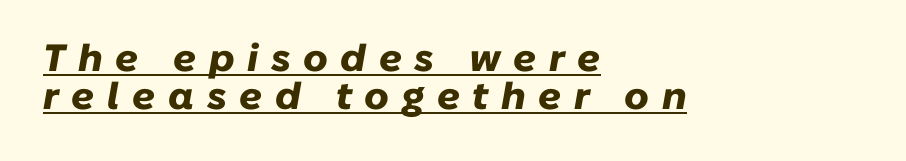
The image shows 38 px heavy type, italic (leaning right); set left-aligned, tight line spacing (1.01x), unusually wide letter spacing (+0.33 em), underlined; low stroke contrast and a medium x-height.
